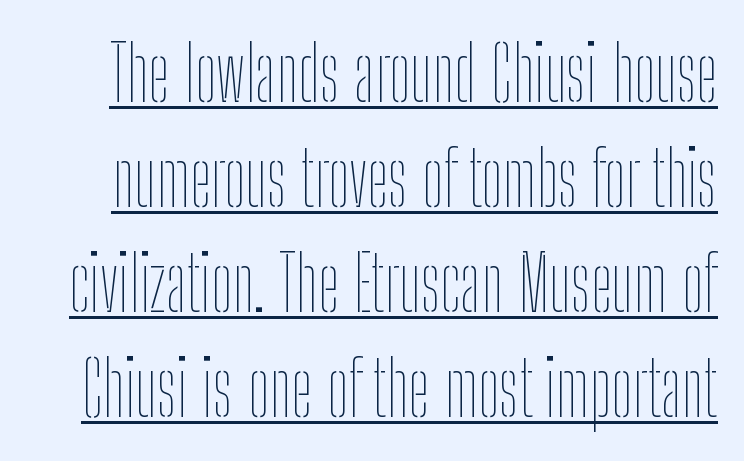
Q: Is the text bold? A: No.
Q: Is the text italic (slanted)? A: No, it is upright.
Q: Is the text underlined? A: Yes.
Q: Is the spacing between letters normal or unusually wide? A: Normal.
Q: Is the spacing between lines tight, normal or loose? A: Normal.
Q: Width (condensed, normal, or wide)? A: Condensed.
Q: Stroke contrast? A: Low.
Q: x-height? A: Medium.
Q: Monospaced? A: No.
